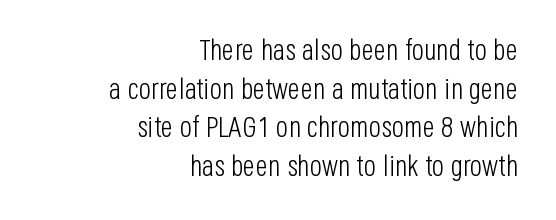
{"serif": "no", "italic": "no", "bold": "no", "weight": "light", "width": "condensed", "stroke_contrast": "low", "x_height": "large", "monospaced": "no", "underline": "no", "align": "right", "line_spacing": "normal", "line_spacing_ratio": 1.33, "letter_spacing": "normal", "letter_spacing_em": 0.0, "glyph_px": 29}
